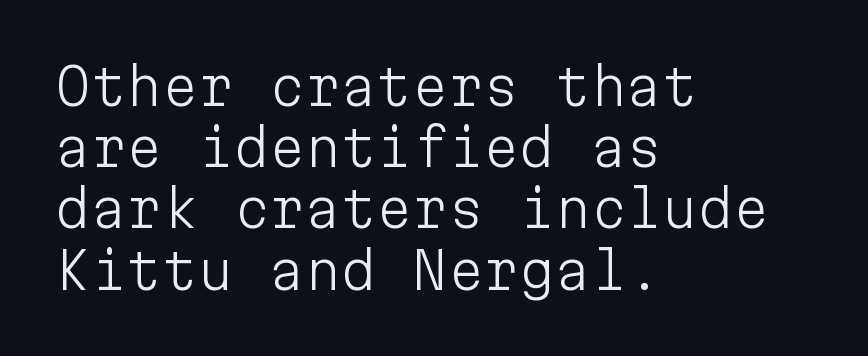
Q: Is the text bold? A: No.
Q: Is the text italic (slanted)? A: No, it is upright.
Q: Is the typeface a serif or a sans-serif typeface? A: Sans-serif.
Q: Is the text underlined? A: No.
Q: How is the paragraph aligned? A: Left-aligned.
Q: Is the spacing between letters normal or unusually wide? A: Normal.
Q: Width (condensed, normal, or wide)? A: Normal.
Q: Stroke contrast? A: Low.
Q: x-height? A: Medium.
Q: Monospaced? A: Yes.
